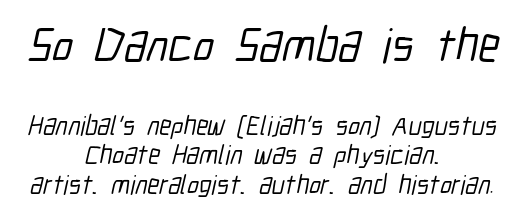
Q: Is the typeface a serif or a sans-serif typeface? A: Sans-serif.
Q: Is the text underlined? A: No.
Q: How is the paragraph aligned? A: Centered.
Q: Is the spacing between letters normal or unusually wide? A: Normal.
Q: Is the spacing between lines tight, normal or loose? A: Tight.
Q: Which block of text is set in a larger size, the first (top) or the second (bottom)? A: The first (top) one.
Q: Width (condensed, normal, or wide)? A: Condensed.
Q: Stroke contrast? A: Low.
Q: x-height? A: Medium.
Q: Monospaced? A: No.
